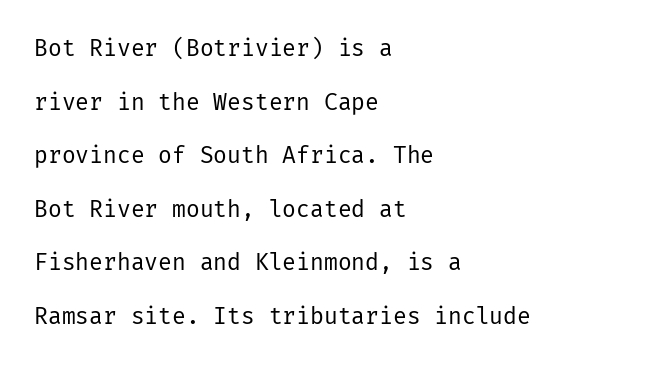
The image shows 23 px text type, upright; set left-aligned, loose line spacing (2.33x), normal letter spacing, not underlined.
